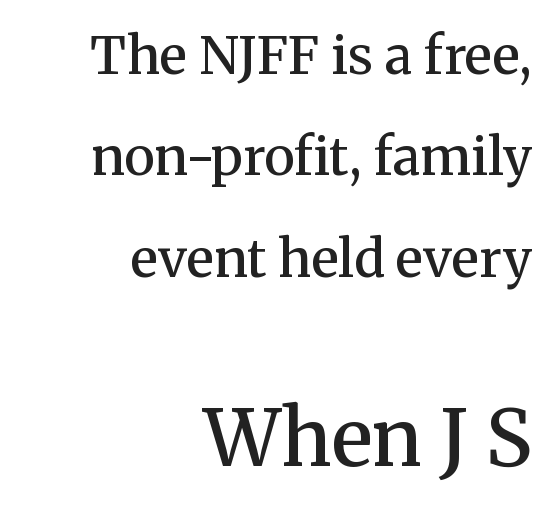
The passage shown is typed in a proportional face where columns would drift. When letters stand straight like this, we call the style roman or upright. The glyphs in this specimen are seriffed. Caption: semibold face, moderately heavy strokes. Has an underline been added? It has not. Horizontal alignment here is rightward, an uncommon choice for prose.
